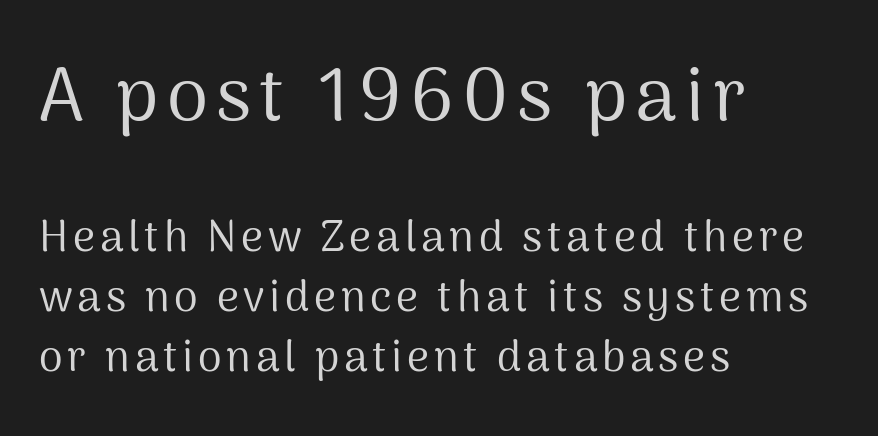
Q: Is the text bold? A: No.
Q: Is the text italic (slanted)? A: No, it is upright.
Q: Is the typeface a serif or a sans-serif typeface? A: Sans-serif.
Q: Is the text underlined? A: No.
Q: How is the paragraph aligned? A: Left-aligned.
Q: Is the spacing between lines tight, normal or loose? A: Normal.
Q: Which block of text is set in a larger size, the first (top) or the second (bottom)? A: The first (top) one.
Q: Width (condensed, normal, or wide)? A: Normal.
Q: Stroke contrast? A: Medium.
Q: x-height? A: Medium.
Q: Monospaced? A: No.
